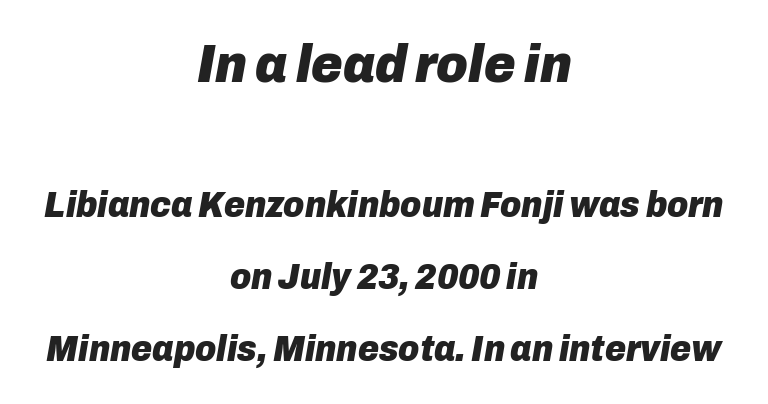
Weight check: bold — yes, fully. These lines stack symmetrically, like a column narrowing and widening about its center. Note the varied advance widths — an 'i' is clearly narrower than an 'm'. Slant detected: the letters are inclined. Honestly, there is no underline to notice here at all. The block sitting higher on the canvas is the one with enlarged characters.
